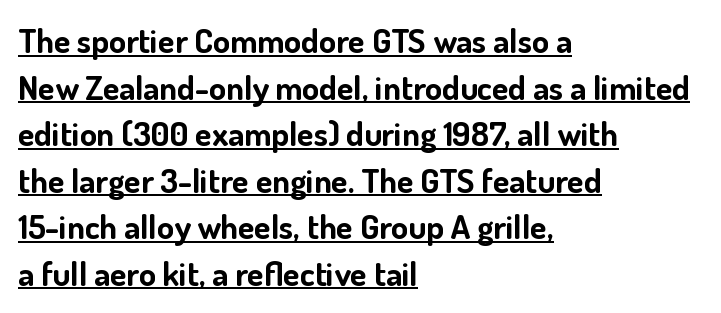
The image shows 34 px bold sans-serif type, upright; set left-aligned, normal line spacing (1.37x), normal letter spacing, underlined; low stroke contrast and a small x-height.
